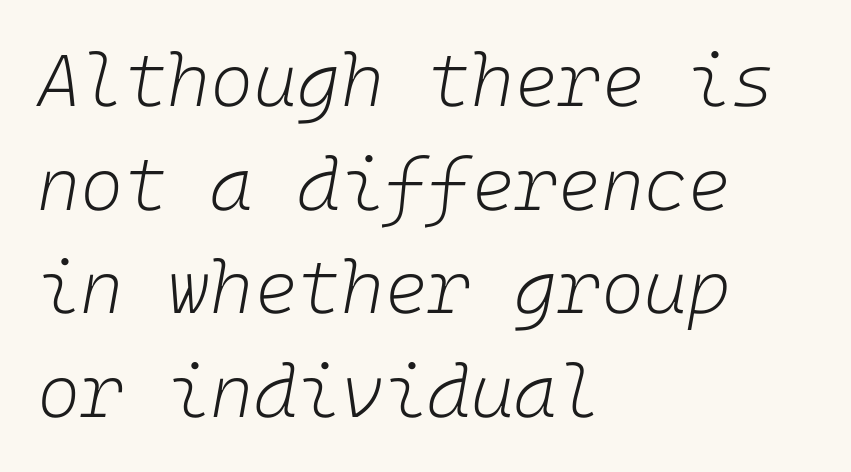
Q: Is the text bold? A: No.
Q: Is the text italic (slanted)? A: Yes, it leans right by about 10 degrees.
Q: Is the text underlined? A: No.
Q: How is the paragraph aligned? A: Left-aligned.
Q: Is the spacing between letters normal or unusually wide? A: Normal.
Q: Is the spacing between lines tight, normal or loose? A: Normal.
Q: Width (condensed, normal, or wide)? A: Normal.
Q: Stroke contrast? A: Low.
Q: x-height? A: Medium.
